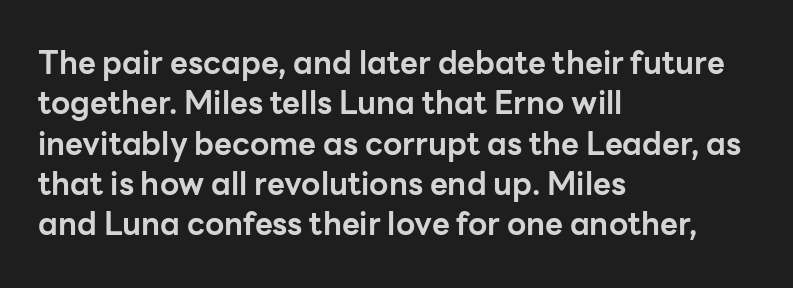
The image shows 31 px bold sans-serif type, upright; set left-aligned, normal line spacing (1.3x), normal letter spacing, not underlined; low stroke contrast and a medium x-height.
